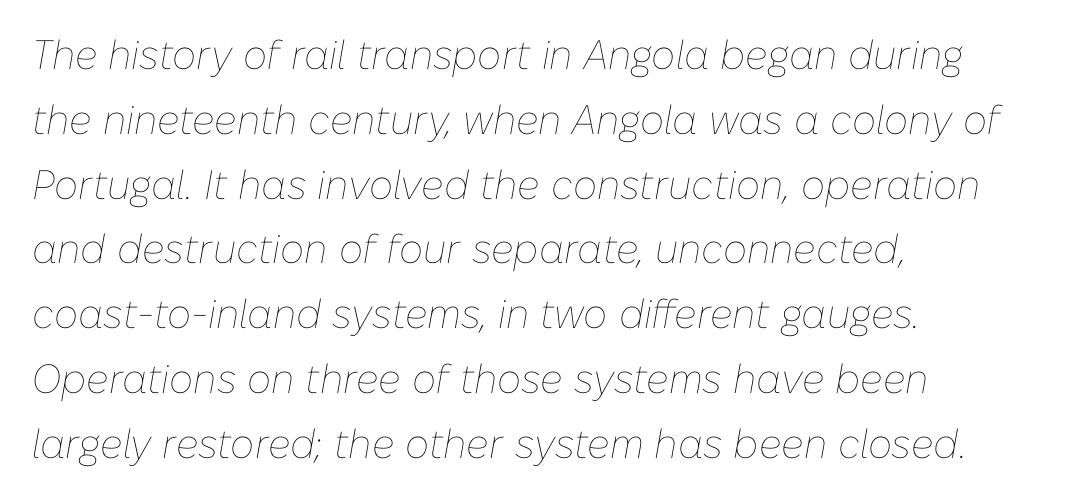
Q: Is the text bold? A: No.
Q: Is the text italic (slanted)? A: Yes, it leans right by about 10 degrees.
Q: Is the text underlined? A: No.
Q: How is the paragraph aligned? A: Left-aligned.
Q: Is the spacing between letters normal or unusually wide? A: Normal.
Q: Is the spacing between lines tight, normal or loose? A: Normal.
Q: Width (condensed, normal, or wide)? A: Normal.
Q: Stroke contrast? A: Low.
Q: x-height? A: Medium.
Q: Monospaced? A: No.
